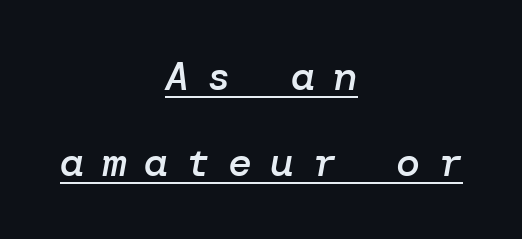
Q: Is the text bold? A: Semi-bold.
Q: Is the text italic (slanted)? A: Yes, it leans right by about 10 degrees.
Q: Is the text underlined? A: Yes.
Q: How is the paragraph aligned? A: Centered.
Q: Is the spacing between letters normal or unusually wide? A: Unusually wide.
Q: Is the spacing between lines tight, normal or loose? A: Loose.
Q: Width (condensed, normal, or wide)? A: Normal.
Q: Stroke contrast? A: Low.
Q: x-height? A: Medium.
